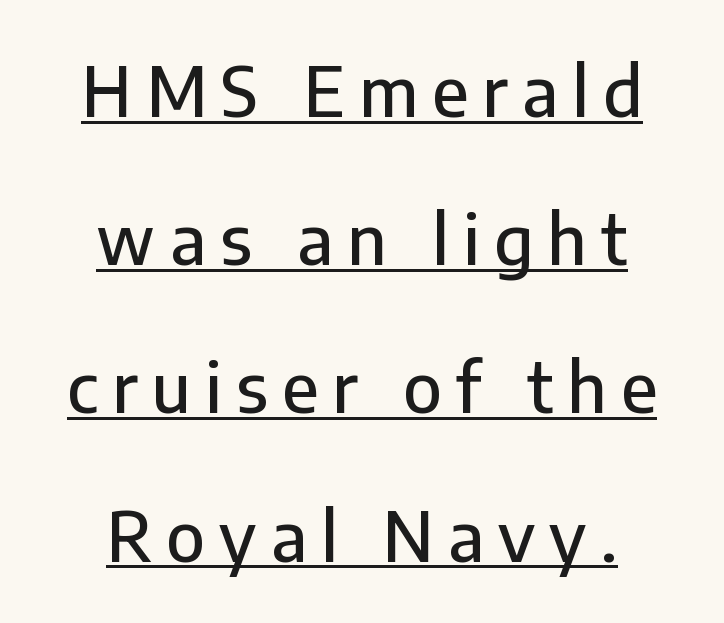
Q: Is the text italic (slanted)? A: No, it is upright.
Q: Is the typeface a serif or a sans-serif typeface? A: Sans-serif.
Q: Is the text underlined? A: Yes.
Q: How is the paragraph aligned? A: Centered.
Q: Is the spacing between letters normal or unusually wide? A: Unusually wide.
Q: Is the spacing between lines tight, normal or loose? A: Loose.
Q: Width (condensed, normal, or wide)? A: Normal.
Q: Stroke contrast? A: Low.
Q: x-height? A: Medium.
Q: Monospaced? A: No.
